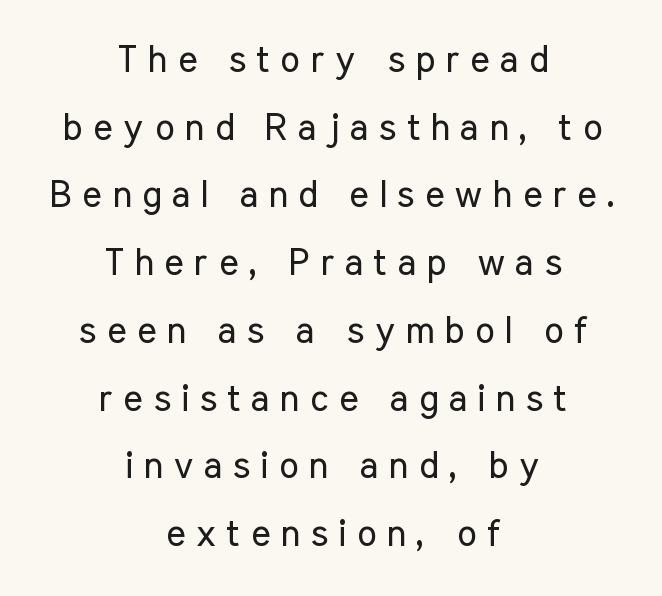
{"serif": "no", "italic": "no", "bold": "no", "weight": "regular", "width": "condensed", "stroke_contrast": "low", "x_height": "medium", "monospaced": "no", "underline": "no", "align": "center", "line_spacing_ratio": 1.83, "letter_spacing": "wide", "letter_spacing_em": 0.28, "glyph_px": 37}
